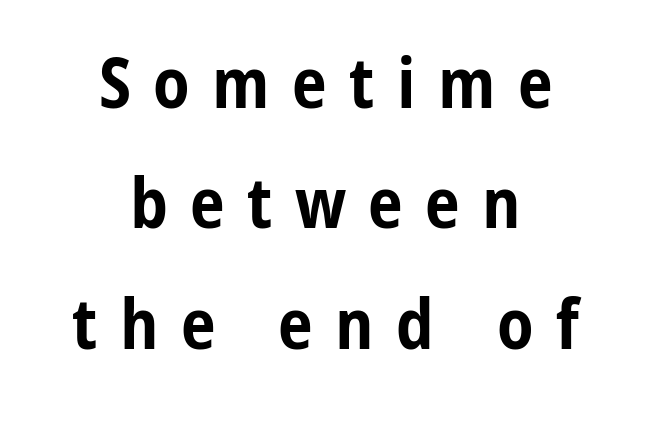
Q: Is the text bold? A: Yes.
Q: Is the text italic (slanted)? A: No, it is upright.
Q: Is the typeface a serif or a sans-serif typeface? A: Sans-serif.
Q: Is the text underlined? A: No.
Q: How is the paragraph aligned? A: Centered.
Q: Is the spacing between letters normal or unusually wide? A: Unusually wide.
Q: Width (condensed, normal, or wide)? A: Condensed.
Q: Stroke contrast? A: Low.
Q: x-height? A: Medium.
Q: Monospaced? A: No.
